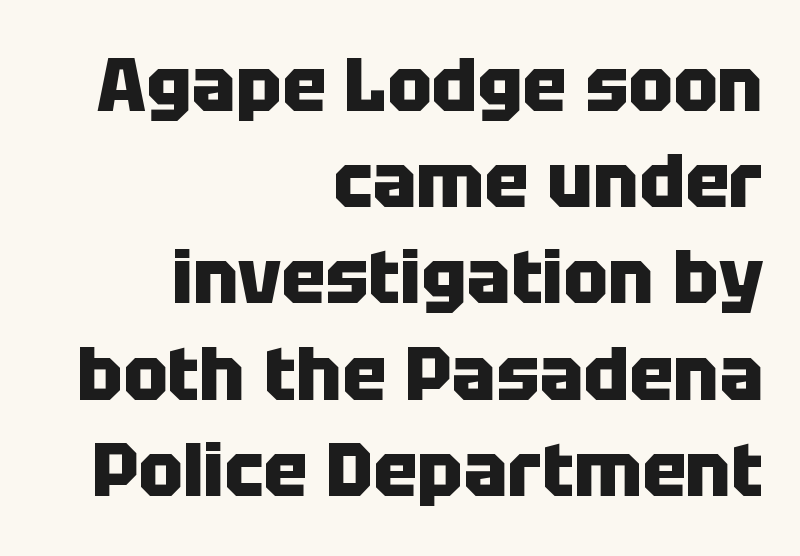
{"serif": "no", "italic": "no", "bold": "yes", "weight": "heavy", "width": "normal", "stroke_contrast": "low", "x_height": "large", "monospaced": "no", "underline": "no", "align": "right", "line_spacing": "normal", "line_spacing_ratio": 1.3, "letter_spacing": "normal", "letter_spacing_em": 0.0, "glyph_px": 74}
